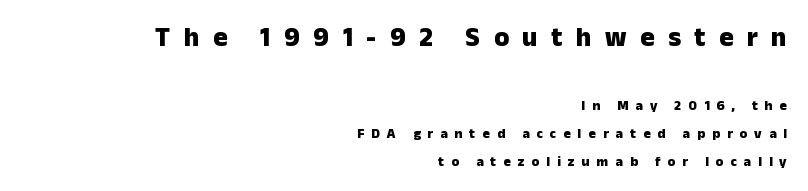
{"italic": "no", "bold": "yes", "underline": "no", "align": "right", "line_spacing": "loose", "line_spacing_ratio": 2.01, "letter_spacing": "wide", "letter_spacing_em": 0.5, "larger_block": "first", "size_ratio": 1.93, "glyph_px": 27}
